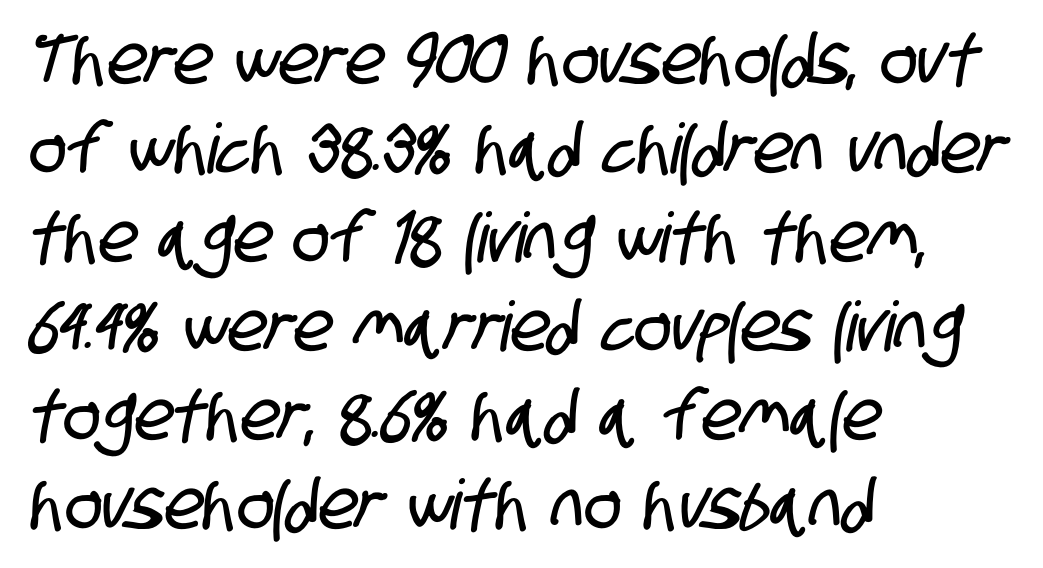
Q: Is the typeface a serif or a sans-serif typeface? A: Sans-serif.
Q: Is the text underlined? A: No.
Q: How is the paragraph aligned? A: Left-aligned.
Q: Is the spacing between letters normal or unusually wide? A: Normal.
Q: Is the spacing between lines tight, normal or loose? A: Normal.
Q: Width (condensed, normal, or wide)? A: Condensed.
Q: Stroke contrast? A: Low.
Q: x-height? A: Large.
Q: Monospaced? A: No.
